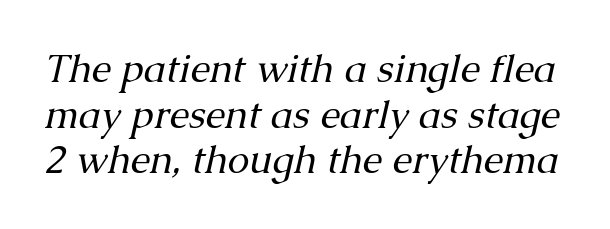
The image shows 39 px regular-weight serif type, italic (leaning right); set line spacing 1.17x, normal letter spacing, not underlined; medium stroke contrast and a medium x-height.
